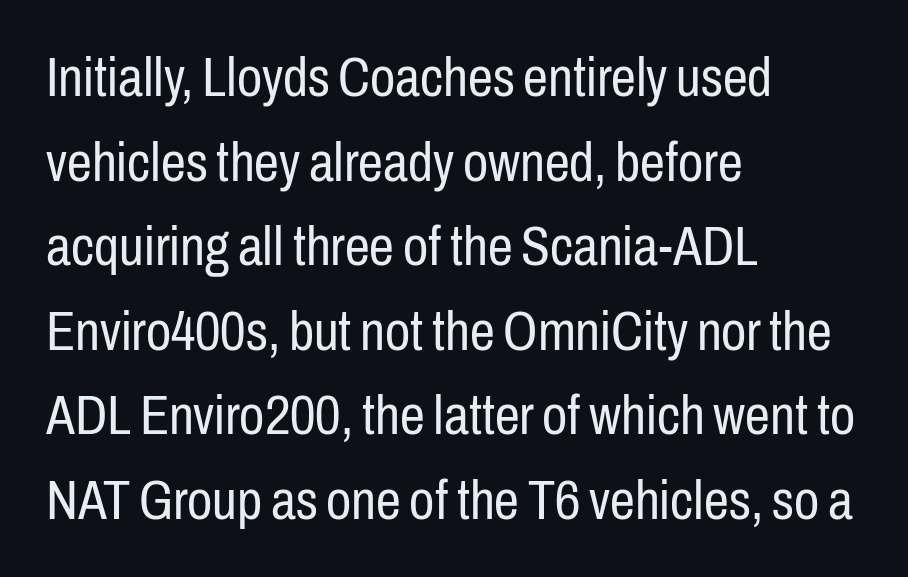
The image shows 56 px regular-weight, condensed sans-serif type, upright; set left-aligned, normal line spacing (1.51x), normal letter spacing, not underlined; low stroke contrast and a medium x-height.
